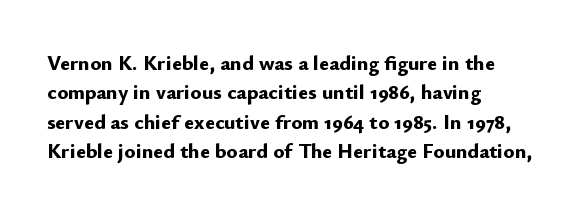
The image shows 21 px bold type, upright; set left-aligned, normal line spacing (1.4x), normal letter spacing, not underlined.
